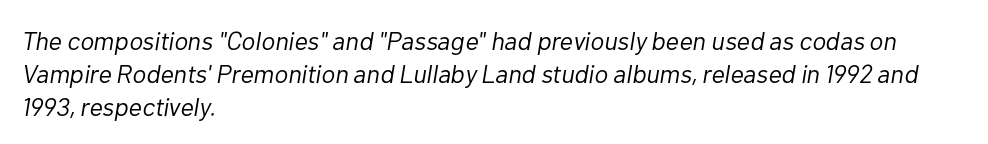
{"italic": "yes", "lean": "right", "slant_degrees": 10, "bold": "no", "underline": "no", "align": "left", "line_spacing": "normal", "line_spacing_ratio": 1.26, "letter_spacing": "normal", "letter_spacing_em": 0.0, "glyph_px": 26}
